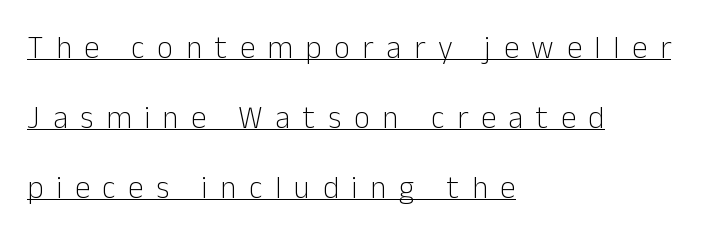
Q: Is the text bold? A: No.
Q: Is the text italic (slanted)? A: No, it is upright.
Q: Is the typeface a serif or a sans-serif typeface? A: Sans-serif.
Q: Is the text underlined? A: Yes.
Q: How is the paragraph aligned? A: Left-aligned.
Q: Is the spacing between letters normal or unusually wide? A: Unusually wide.
Q: Is the spacing between lines tight, normal or loose? A: Loose.
Q: Width (condensed, normal, or wide)? A: Normal.
Q: Stroke contrast? A: Low.
Q: x-height? A: Medium.
Q: Monospaced? A: No.
